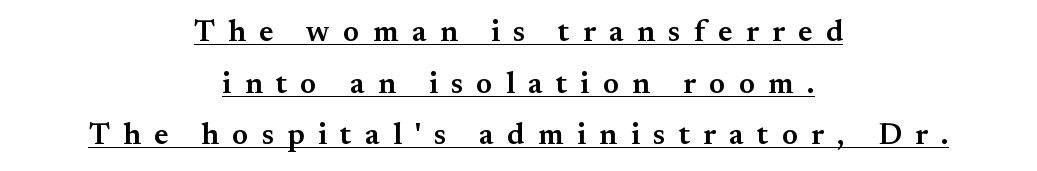
This sample uses a serif face. Character widths vary here, with narrow letters taking less room than wide ones. Students, observe the line beneath the letters — that is underlining. The lettering holds an erect, upright posture throughout. The setting favours the middle, as headings and verse often do. Display-style spreading of the glyphs; the letterfit is very open.
